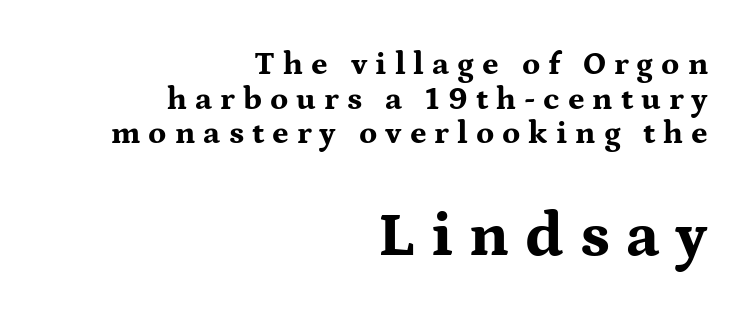
Q: Is the text bold? A: Yes.
Q: Is the text italic (slanted)? A: No, it is upright.
Q: Is the typeface a serif or a sans-serif typeface? A: Serif.
Q: Is the text underlined? A: No.
Q: How is the paragraph aligned? A: Right-aligned.
Q: Is the spacing between letters normal or unusually wide? A: Unusually wide.
Q: Is the spacing between lines tight, normal or loose? A: Tight.
Q: Which block of text is set in a larger size, the first (top) or the second (bottom)? A: The second (bottom) one.
Q: Width (condensed, normal, or wide)? A: Wide.
Q: Stroke contrast? A: Medium.
Q: x-height? A: Medium.
Q: Monospaced? A: No.
